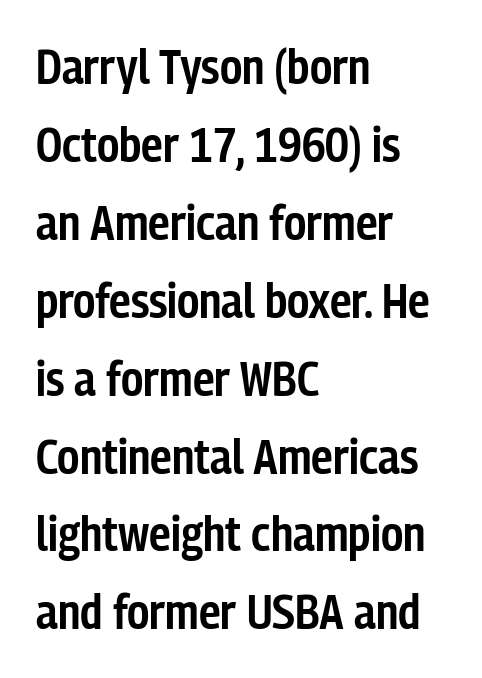
The passage shown is not underscored anywhere. The rendering uses natural spacing where letterforms have individual widths. Typographically, this falls in the sans-serif category. Typeset ragged right — the left edge is the straight one. Quick note: not italic, upright. Heft: intermediate — a semibold.
